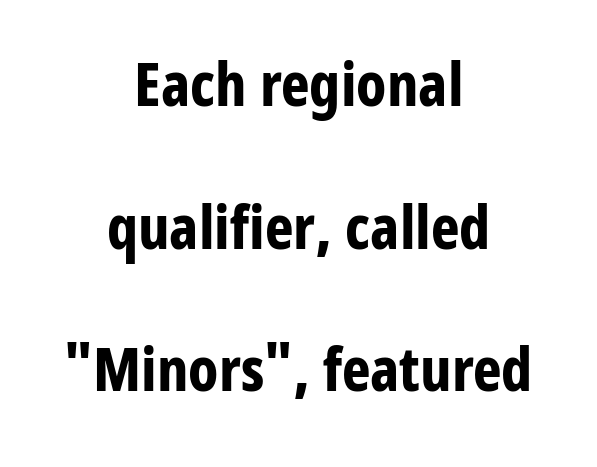
Q: Is the text bold? A: Yes.
Q: Is the text italic (slanted)? A: No, it is upright.
Q: Is the typeface a serif or a sans-serif typeface? A: Sans-serif.
Q: Is the text underlined? A: No.
Q: How is the paragraph aligned? A: Centered.
Q: Is the spacing between letters normal or unusually wide? A: Normal.
Q: Is the spacing between lines tight, normal or loose? A: Loose.
Q: Width (condensed, normal, or wide)? A: Condensed.
Q: Stroke contrast? A: Low.
Q: x-height? A: Medium.
Q: Monospaced? A: No.
